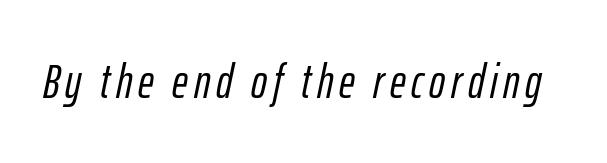
The image shows 48 px condensed type, italic (leaning right); set not underlined; low stroke contrast and a medium x-height.
